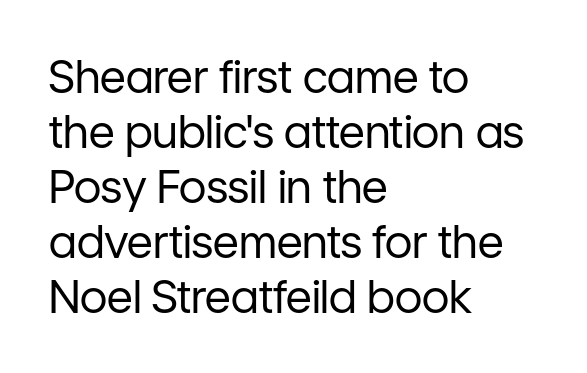
The image shows 45 px regular-weight sans-serif type, upright; set left-aligned, line spacing 1.22x, normal letter spacing, not underlined; low stroke contrast and a medium x-height.
